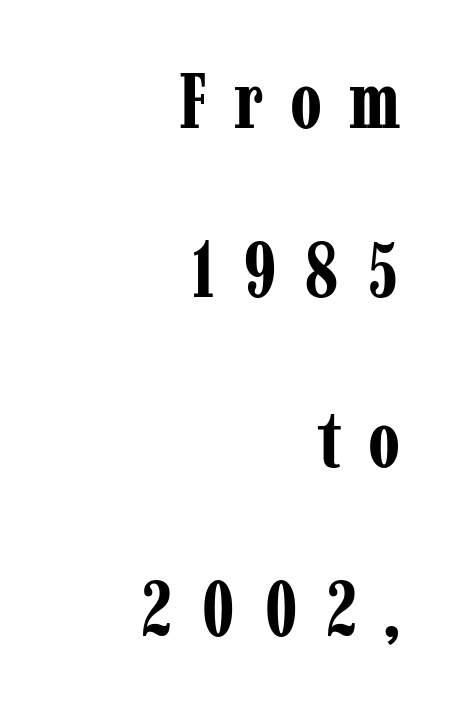
The image shows 78 px bold, condensed serif type, upright; set right-aligned, loose line spacing (2.17x), unusually wide letter spacing (+0.34 em), not underlined; low stroke contrast and a medium x-height.
